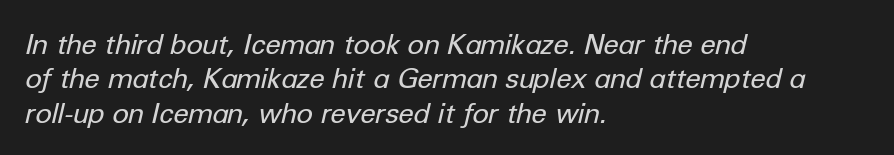
The image shows 28 px regular-weight type, italic (leaning right); set left-aligned, line spacing 1.23x, normal letter spacing, not underlined; low stroke contrast and a medium x-height.
